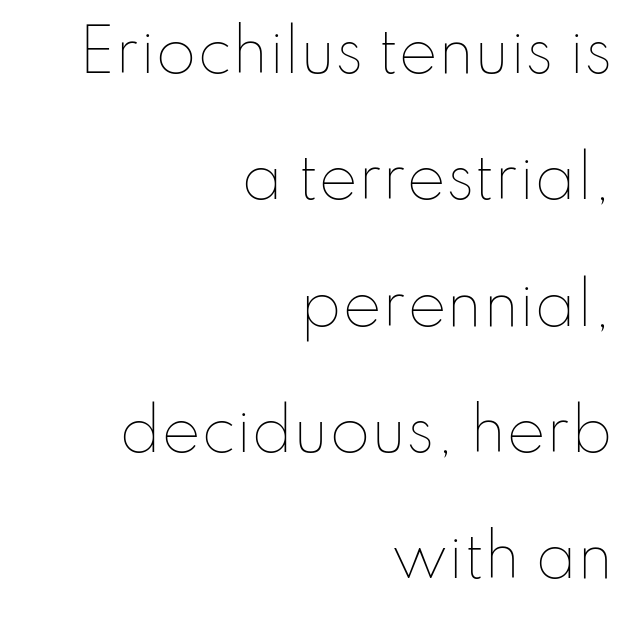
{"italic": "no", "bold": "no", "weight": "thin", "width": "normal", "stroke_contrast": "low", "x_height": "small", "monospaced": "no", "underline": "no", "align": "right", "line_spacing": "loose", "line_spacing_ratio": 2.14, "letter_spacing": "normal", "letter_spacing_em": 0.0, "glyph_px": 59}
